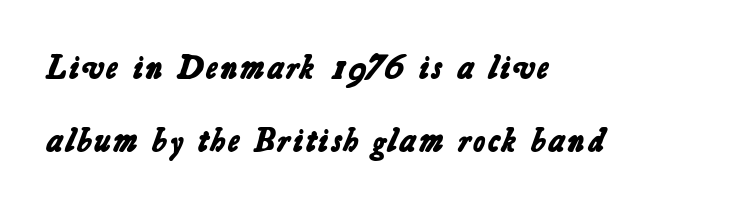
Q: Is the text bold? A: Yes.
Q: Is the typeface a serif or a sans-serif typeface? A: Sans-serif.
Q: Is the text underlined? A: No.
Q: How is the paragraph aligned? A: Left-aligned.
Q: Is the spacing between letters normal or unusually wide? A: Normal.
Q: Is the spacing between lines tight, normal or loose? A: Loose.
Q: Width (condensed, normal, or wide)? A: Normal.
Q: Stroke contrast? A: Low.
Q: x-height? A: Medium.
Q: Monospaced? A: No.
